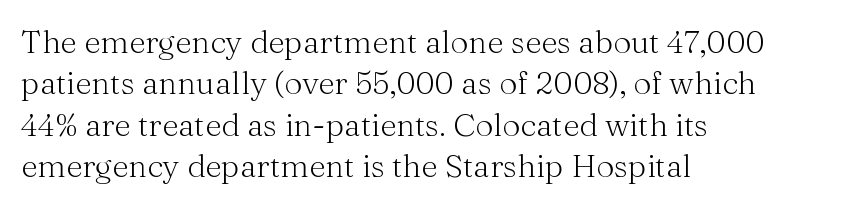
Q: Is the text bold? A: No.
Q: Is the text italic (slanted)? A: No, it is upright.
Q: Is the typeface a serif or a sans-serif typeface? A: Serif.
Q: Is the text underlined? A: No.
Q: How is the paragraph aligned? A: Left-aligned.
Q: Is the spacing between letters normal or unusually wide? A: Normal.
Q: Is the spacing between lines tight, normal or loose? A: Normal.
Q: Width (condensed, normal, or wide)? A: Normal.
Q: Stroke contrast? A: Medium.
Q: x-height? A: Medium.
Q: Monospaced? A: No.
